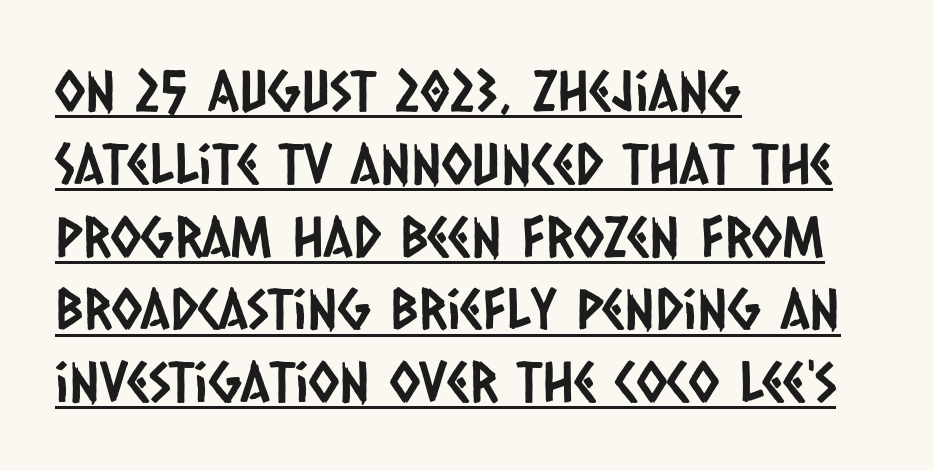
{"serif": "no", "width": "condensed", "stroke_contrast": "low", "x_height": "large", "monospaced": "no", "underline": "yes", "align": "left", "line_spacing": "normal", "line_spacing_ratio": 1.3, "letter_spacing": "normal", "letter_spacing_em": 0.0, "glyph_px": 56}
